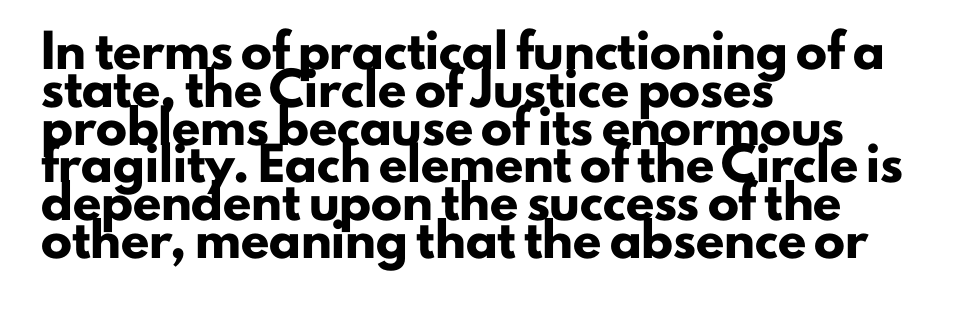
{"serif": "no", "italic": "no", "bold": "yes", "weight": "heavy", "width": "normal", "stroke_contrast": "low", "x_height": "small", "monospaced": "no", "underline": "no", "align": "left", "line_spacing_ratio": 1.22, "letter_spacing": "normal", "letter_spacing_em": 0.0, "glyph_px": 31}
